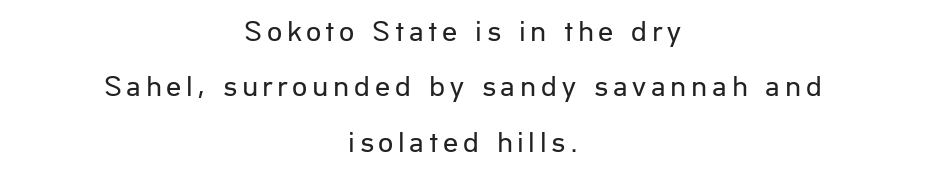
Proportional: the letters do not fall into vertical columns. Descenders hang freely into open space. Think standard paragraph weight, or any step lighter than that. Every character sits straight up, as roman type does. The typesetter chose a symmetrical, centered arrangement here.
